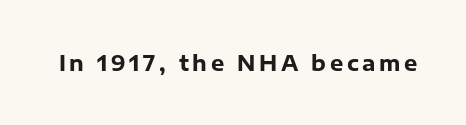
Pretty heavy lettering here — definitely bold. The passage shown is not underscored anywhere. Do the letters lean? They stand straight.
